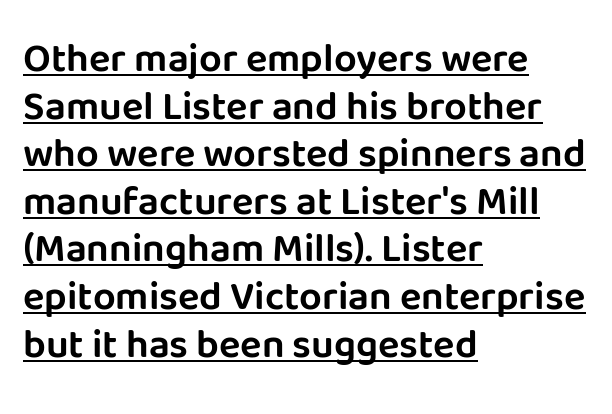
{"serif": "no", "italic": "no", "width": "normal", "stroke_contrast": "low", "x_height": "large", "monospaced": "no", "underline": "yes", "align": "left", "line_spacing_ratio": 1.19, "letter_spacing": "normal", "letter_spacing_em": 0.0, "glyph_px": 40}
